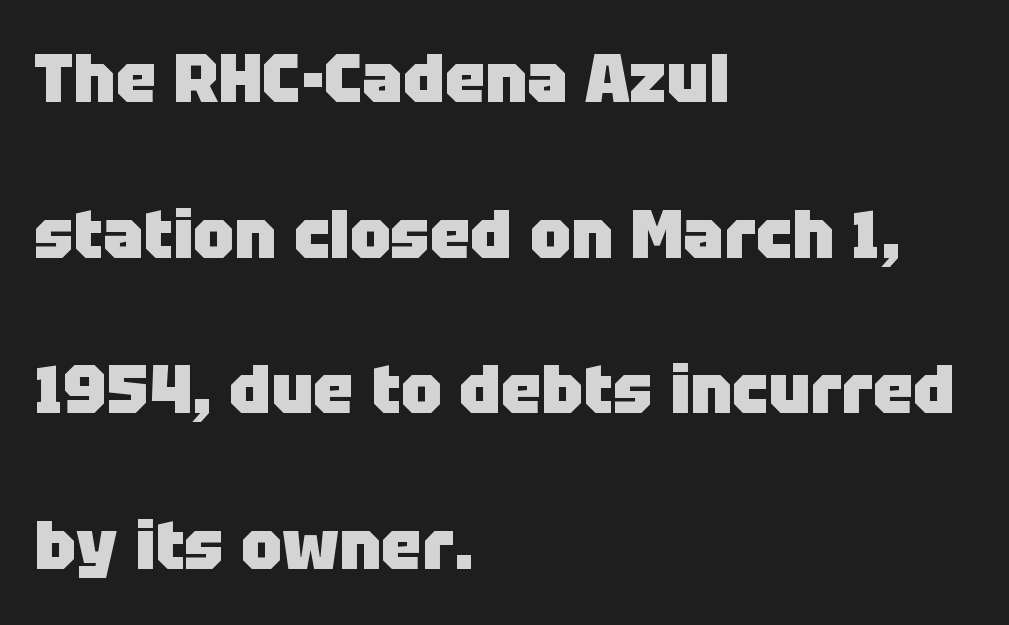
This sample uses plain, unmodified letter spacing. Any mark beneath the type? The region is blank. The passage shown stacks its lines with a broad gap. You can tell it's not italic because the verticals are truly vertical.
